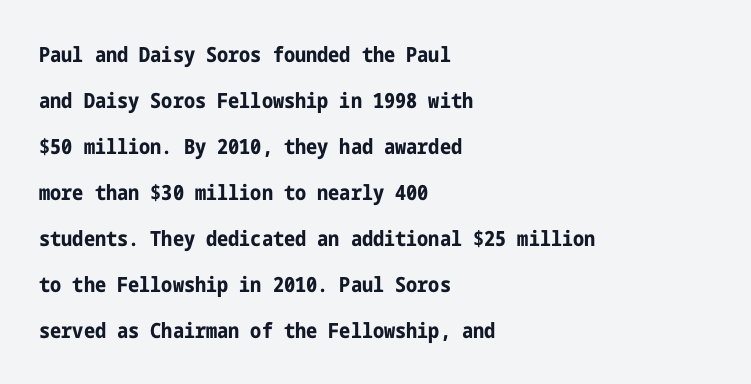
Heavy-handed strokes throughout: this text is bold. Leading is clearly above the norm, producing a sparse column. The compositor pushed each line to the left boundary. The strip under each line holds only bare page. How are the letters spaced? Ordinarily, with no added tracking.
